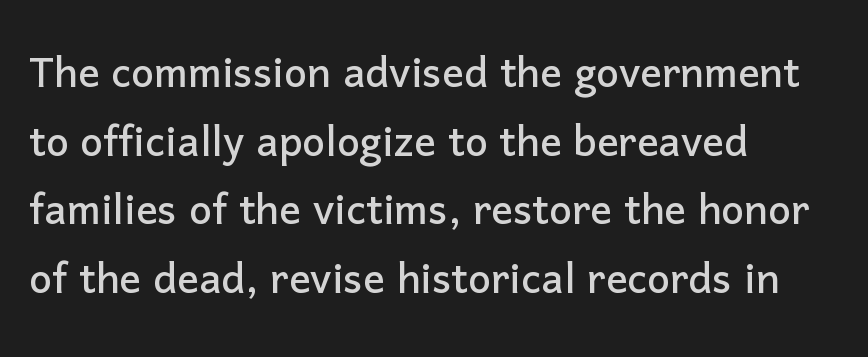
The image shows 54 px sans-serif type, upright; set left-aligned, normal line spacing (1.27x), normal letter spacing, not underlined; low stroke contrast and a medium x-height.
